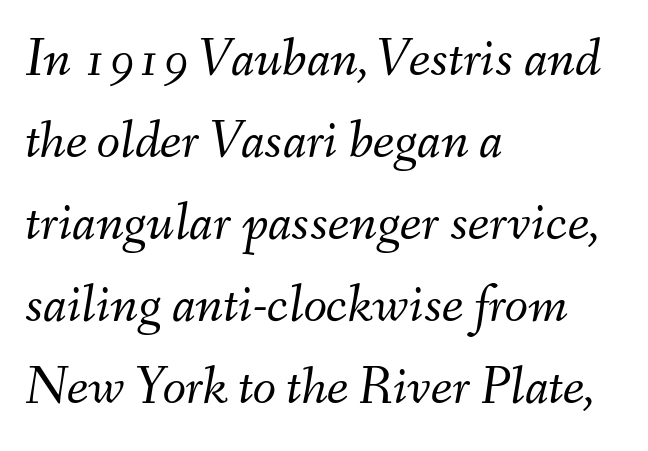
The image shows 54 px light type, italic (leaning right); set left-aligned, normal line spacing (1.52x), normal letter spacing, not underlined; medium stroke contrast and a small x-height.
